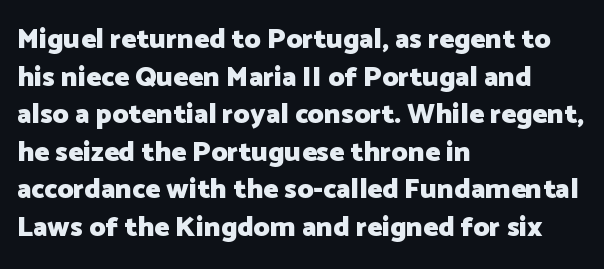
The image shows 28 px heavy sans-serif type, upright; set left-aligned, normal line spacing (1.34x), normal letter spacing, not underlined; low stroke contrast and a medium x-height.
